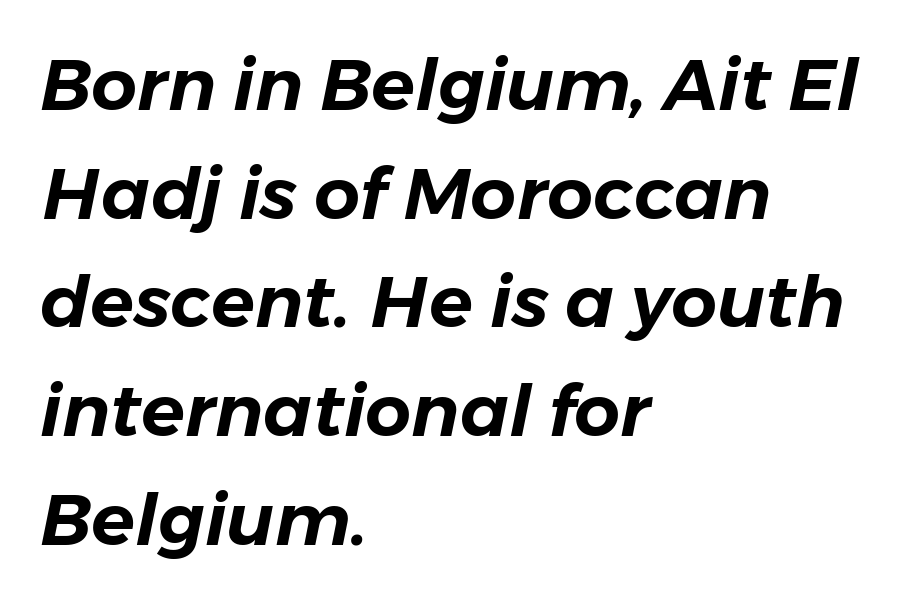
The image shows 72 px text type, italic (leaning right); set left-aligned, normal line spacing (1.51x), normal letter spacing, not underlined; low stroke contrast and a medium x-height.
